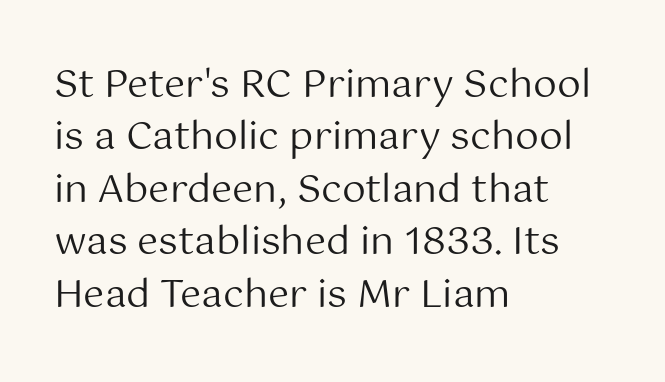
Q: Is the text bold? A: No.
Q: Is the text italic (slanted)? A: No, it is upright.
Q: Is the typeface a serif or a sans-serif typeface? A: Sans-serif.
Q: Is the text underlined? A: No.
Q: How is the paragraph aligned? A: Left-aligned.
Q: Is the spacing between letters normal or unusually wide? A: Normal.
Q: Is the spacing between lines tight, normal or loose? A: Normal.
Q: Width (condensed, normal, or wide)? A: Normal.
Q: Stroke contrast? A: Medium.
Q: x-height? A: Medium.
Q: Monospaced? A: No.
